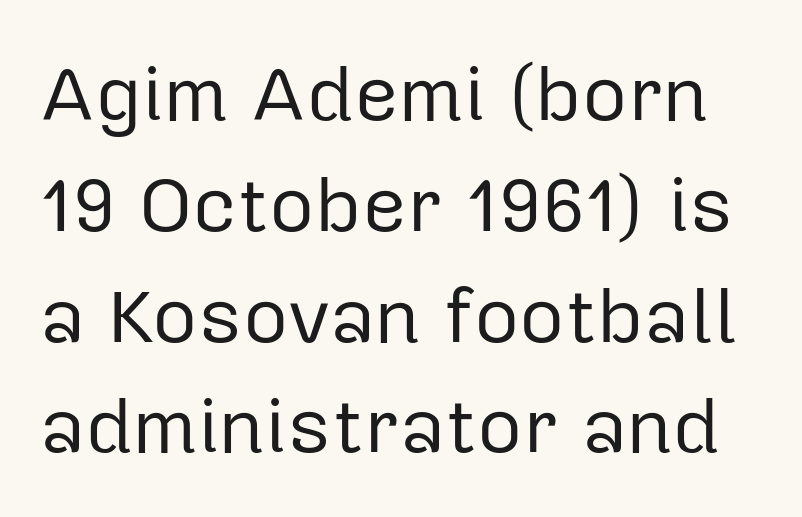
This is sans-serif lettering, the kind often seen on screens and signage. No heavy texture on the line: the type isn't bold. A typesetter would call this proportional, since set widths differ per character. Bare-footed words on every line. Leading: standard. Standard letterfit; no display-style spreading of the glyphs.
